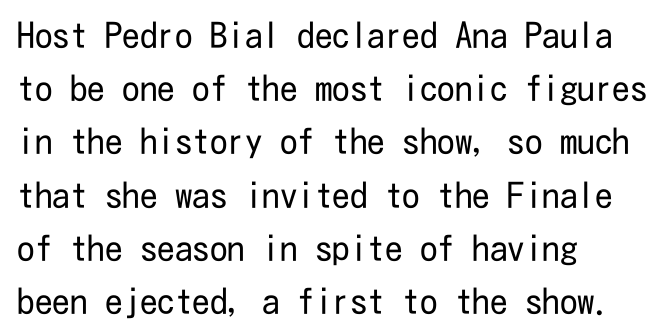
Q: Is the text bold? A: No.
Q: Is the text italic (slanted)? A: No, it is upright.
Q: Is the typeface a serif or a sans-serif typeface? A: Sans-serif.
Q: Is the text underlined? A: No.
Q: How is the paragraph aligned? A: Left-aligned.
Q: Is the spacing between letters normal or unusually wide? A: Normal.
Q: Is the spacing between lines tight, normal or loose? A: Normal.
Q: Width (condensed, normal, or wide)? A: Condensed.
Q: Stroke contrast? A: Low.
Q: x-height? A: Medium.
